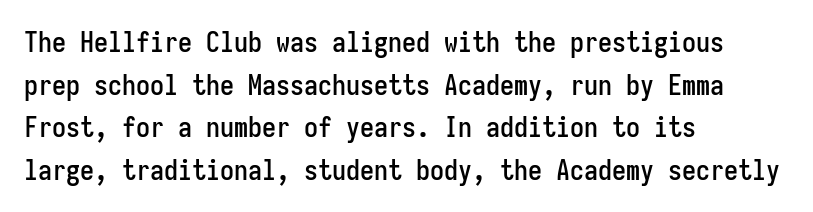
Q: Is the text italic (slanted)? A: No, it is upright.
Q: Is the typeface a serif or a sans-serif typeface? A: Sans-serif.
Q: Is the text underlined? A: No.
Q: How is the paragraph aligned? A: Left-aligned.
Q: Is the spacing between letters normal or unusually wide? A: Normal.
Q: Is the spacing between lines tight, normal or loose? A: Normal.
Q: Width (condensed, normal, or wide)? A: Condensed.
Q: Stroke contrast? A: Low.
Q: x-height? A: Medium.
Q: Monospaced? A: Yes.
